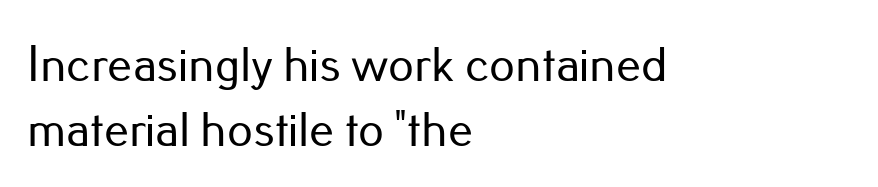
{"serif": "no", "italic": "no", "width": "normal", "stroke_contrast": "low", "x_height": "small", "monospaced": "no", "underline": "no", "align": "left", "line_spacing": "normal", "line_spacing_ratio": 1.31, "letter_spacing": "normal", "letter_spacing_em": 0.0, "glyph_px": 50}
